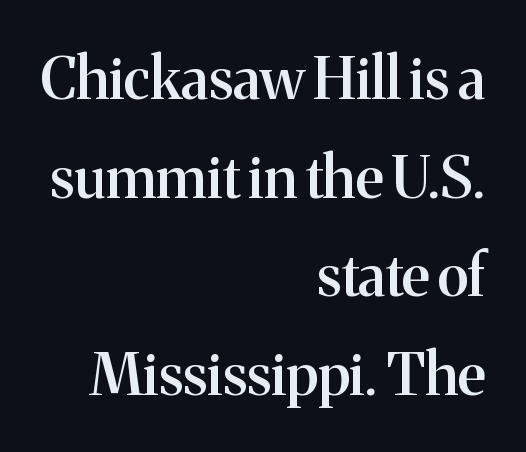
Q: Is the text bold? A: Semi-bold.
Q: Is the text italic (slanted)? A: No, it is upright.
Q: Is the typeface a serif or a sans-serif typeface? A: Serif.
Q: Is the text underlined? A: No.
Q: How is the paragraph aligned? A: Right-aligned.
Q: Is the spacing between letters normal or unusually wide? A: Normal.
Q: Is the spacing between lines tight, normal or loose? A: Normal.
Q: Width (condensed, normal, or wide)? A: Normal.
Q: Stroke contrast? A: Medium.
Q: x-height? A: Medium.
Q: Monospaced? A: No.
